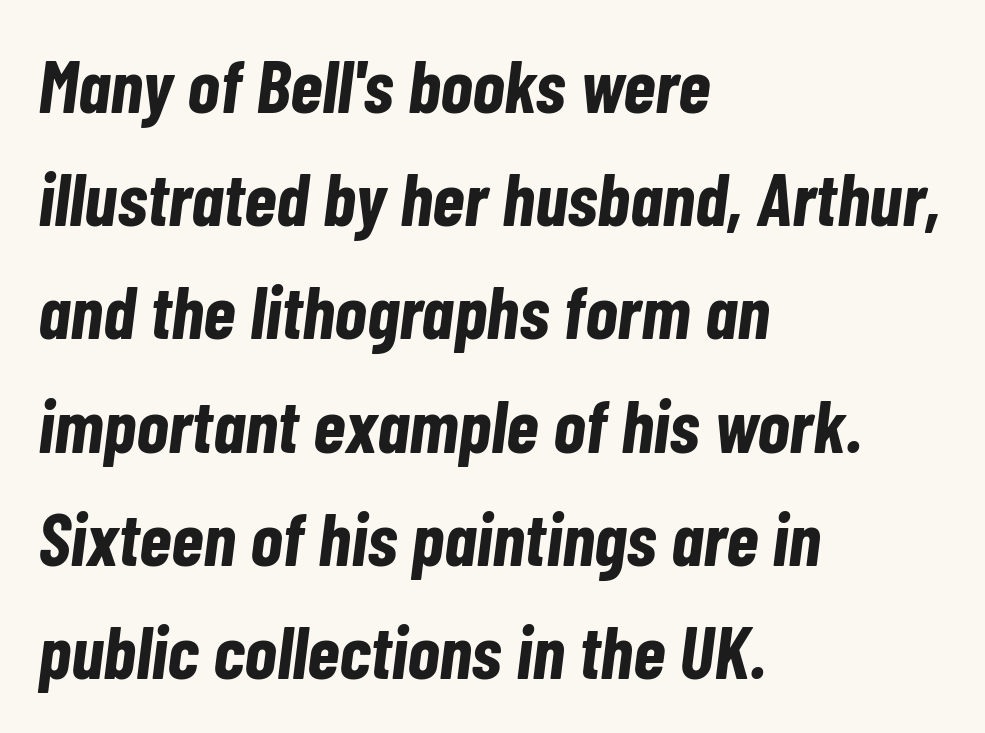
{"italic": "yes", "lean": "right", "slant_degrees": 7, "bold": "yes", "weight": "bold", "width": "condensed", "stroke_contrast": "low", "x_height": "medium", "monospaced": "no", "underline": "no", "align": "left", "line_spacing": "normal", "line_spacing_ratio": 1.51, "letter_spacing": "normal", "letter_spacing_em": 0.0, "glyph_px": 75}
